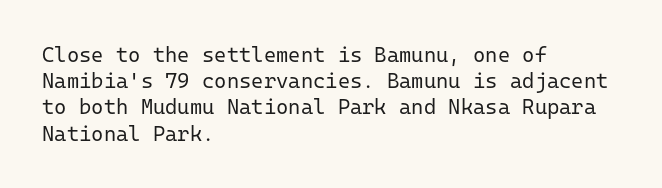
Q: Is the text bold? A: No.
Q: Is the text italic (slanted)? A: No, it is upright.
Q: Is the text underlined? A: No.
Q: How is the paragraph aligned? A: Left-aligned.
Q: Is the spacing between letters normal or unusually wide? A: Normal.
Q: Is the spacing between lines tight, normal or loose? A: Normal.
